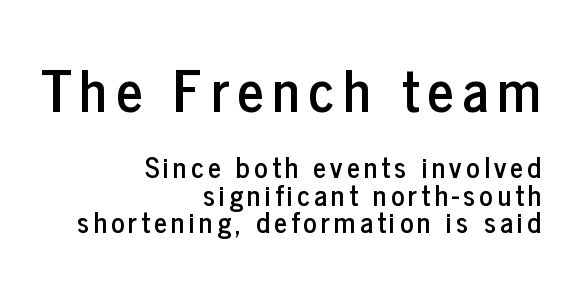
{"serif": "no", "italic": "no", "width": "condensed", "stroke_contrast": "low", "x_height": "medium", "monospaced": "no", "underline": "no", "align": "right", "line_spacing": "tight", "line_spacing_ratio": 0.99, "larger_block": "first", "size_ratio": 2.04, "glyph_px": 57}
